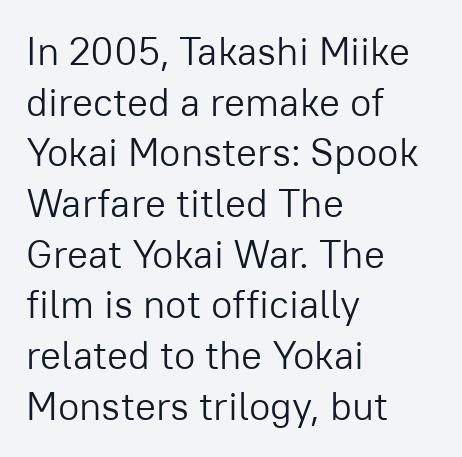
Q: Is the text bold? A: No.
Q: Is the text italic (slanted)? A: No, it is upright.
Q: Is the typeface a serif or a sans-serif typeface? A: Sans-serif.
Q: Is the text underlined? A: No.
Q: How is the paragraph aligned? A: Left-aligned.
Q: Is the spacing between letters normal or unusually wide? A: Normal.
Q: Is the spacing between lines tight, normal or loose? A: Normal.
Q: Width (condensed, normal, or wide)? A: Normal.
Q: Stroke contrast? A: Low.
Q: x-height? A: Medium.
Q: Monospaced? A: No.
